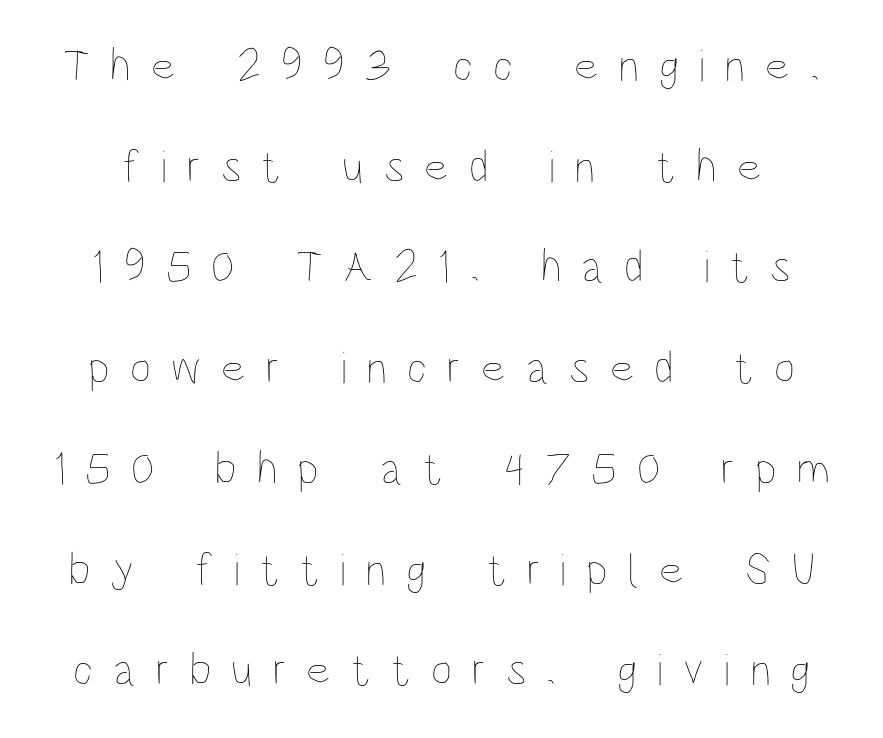
{"italic": "no", "bold": "no", "weight": "thin", "width": "condensed", "stroke_contrast": "low", "x_height": "large", "monospaced": "no", "underline": "no", "line_spacing": "loose", "line_spacing_ratio": 2.19, "letter_spacing": "wide", "letter_spacing_em": 0.44, "glyph_px": 46}
